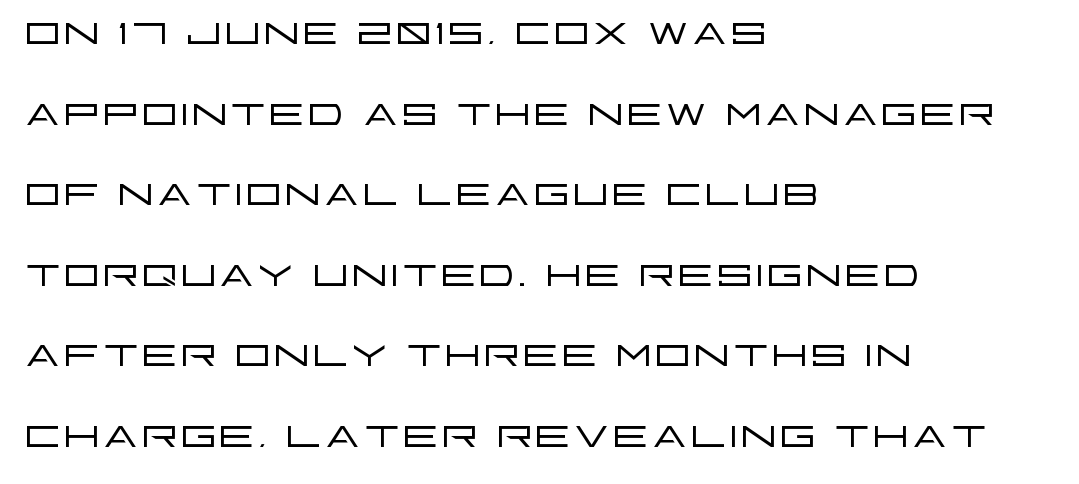
The image shows 58 px light, wide sans-serif type, upright; set left-aligned, normal line spacing (1.39x), normal letter spacing, not underlined; low stroke contrast and a large x-height.
